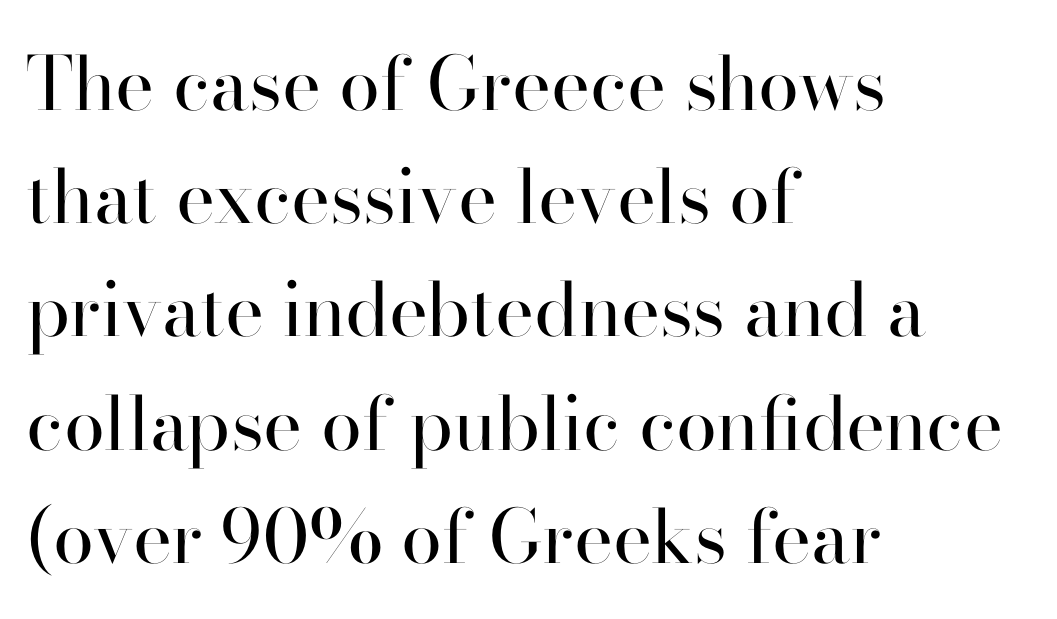
{"serif": "yes", "italic": "no", "bold": "no", "weight": "regular", "width": "normal", "stroke_contrast": "high", "x_height": "small", "monospaced": "no", "underline": "no", "align": "left", "line_spacing": "normal", "line_spacing_ratio": 1.53, "letter_spacing": "normal", "letter_spacing_em": 0.0, "glyph_px": 74}
